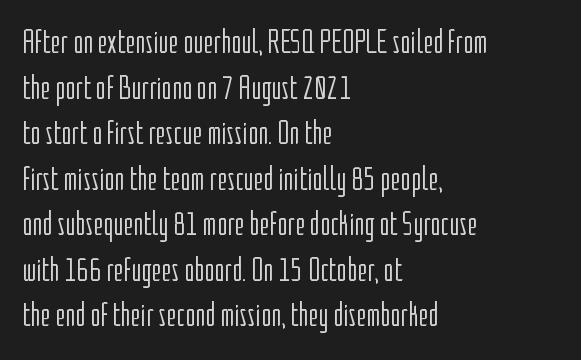
Q: Is the text bold? A: No.
Q: Is the text italic (slanted)? A: No, it is upright.
Q: Is the typeface a serif or a sans-serif typeface? A: Sans-serif.
Q: Is the text underlined? A: No.
Q: How is the paragraph aligned? A: Left-aligned.
Q: Is the spacing between letters normal or unusually wide? A: Normal.
Q: Is the spacing between lines tight, normal or loose? A: Normal.
Q: Width (condensed, normal, or wide)? A: Condensed.
Q: Stroke contrast? A: Low.
Q: x-height? A: Medium.
Q: Monospaced? A: No.
